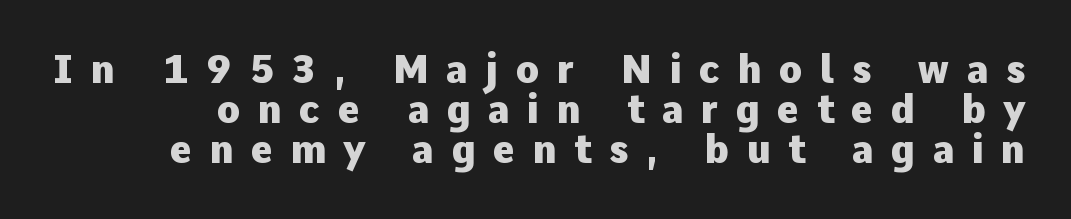
The image shows 38 px heavy sans-serif type, upright; set tight line spacing (1.05x), unusually wide letter spacing (+0.46 em), not underlined; low stroke contrast and a medium x-height.
